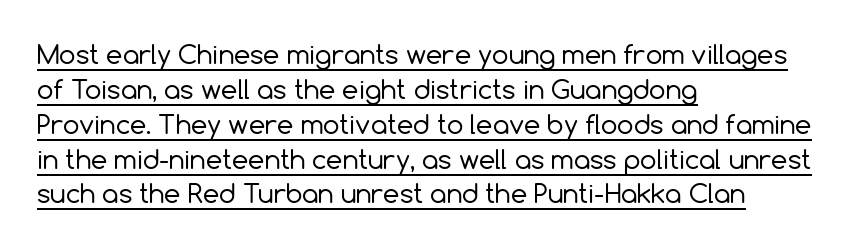
Q: Is the text bold? A: No.
Q: Is the text italic (slanted)? A: No, it is upright.
Q: Is the text underlined? A: Yes.
Q: How is the paragraph aligned? A: Left-aligned.
Q: Is the spacing between letters normal or unusually wide? A: Normal.
Q: Is the spacing between lines tight, normal or loose? A: Normal.
